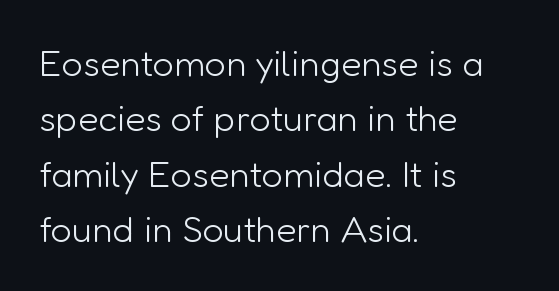
Q: Is the text bold? A: No.
Q: Is the text italic (slanted)? A: No, it is upright.
Q: Is the typeface a serif or a sans-serif typeface? A: Sans-serif.
Q: Is the text underlined? A: No.
Q: How is the paragraph aligned? A: Left-aligned.
Q: Is the spacing between letters normal or unusually wide? A: Normal.
Q: Is the spacing between lines tight, normal or loose? A: Normal.
Q: Width (condensed, normal, or wide)? A: Normal.
Q: Stroke contrast? A: Low.
Q: x-height? A: Medium.
Q: Monospaced? A: No.
